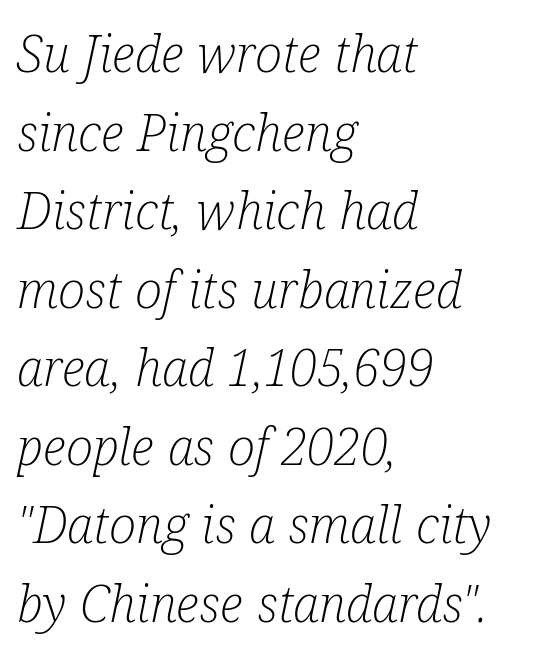
Q: Is the text bold? A: No.
Q: Is the text italic (slanted)? A: Yes, it leans right by about 12 degrees.
Q: Is the typeface a serif or a sans-serif typeface? A: Serif.
Q: Is the text underlined? A: No.
Q: How is the paragraph aligned? A: Left-aligned.
Q: Is the spacing between letters normal or unusually wide? A: Normal.
Q: Is the spacing between lines tight, normal or loose? A: Normal.
Q: Width (condensed, normal, or wide)? A: Condensed.
Q: Stroke contrast? A: Low.
Q: x-height? A: Medium.
Q: Monospaced? A: No.
